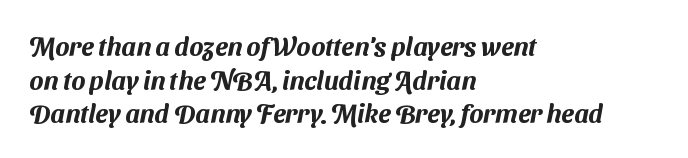
{"underline": "no", "align": "left", "line_spacing": "normal", "line_spacing_ratio": 1.29, "letter_spacing": "normal", "letter_spacing_em": 0.0, "glyph_px": 26}
